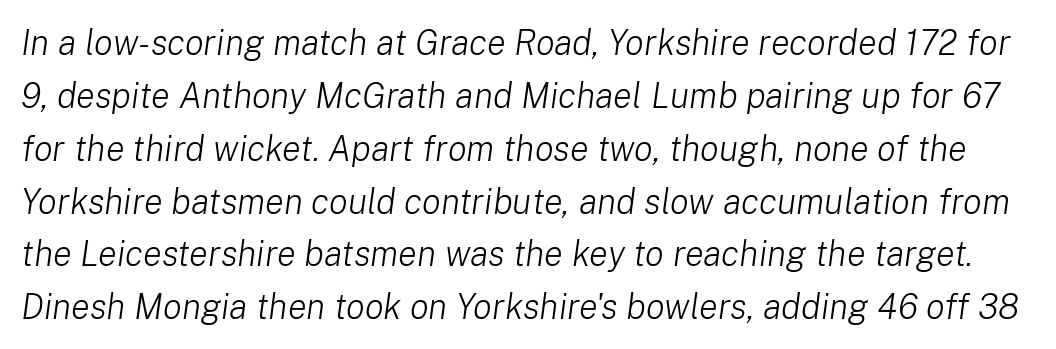
{"italic": "yes", "lean": "right", "slant_degrees": 8, "bold": "no", "weight": "light", "width": "normal", "stroke_contrast": "low", "x_height": "medium", "monospaced": "no", "underline": "no", "line_spacing": "normal", "line_spacing_ratio": 1.51, "letter_spacing": "normal", "letter_spacing_em": 0.0, "glyph_px": 35}
